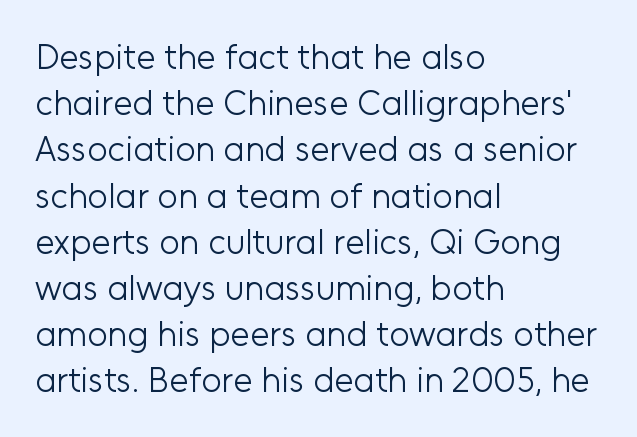
Q: Is the text bold? A: No.
Q: Is the text italic (slanted)? A: No, it is upright.
Q: Is the typeface a serif or a sans-serif typeface? A: Sans-serif.
Q: Is the text underlined? A: No.
Q: How is the paragraph aligned? A: Left-aligned.
Q: Is the spacing between letters normal or unusually wide? A: Normal.
Q: Is the spacing between lines tight, normal or loose? A: Normal.
Q: Width (condensed, normal, or wide)? A: Normal.
Q: Stroke contrast? A: Low.
Q: x-height? A: Medium.
Q: Monospaced? A: No.
